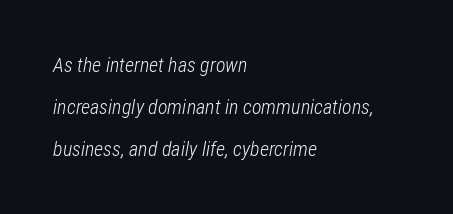
Q: Is the text bold? A: No.
Q: Is the text italic (slanted)? A: Yes, it leans right by about 12 degrees.
Q: Is the text underlined? A: No.
Q: How is the paragraph aligned? A: Left-aligned.
Q: Is the spacing between letters normal or unusually wide? A: Normal.
Q: Is the spacing between lines tight, normal or loose? A: Loose.
